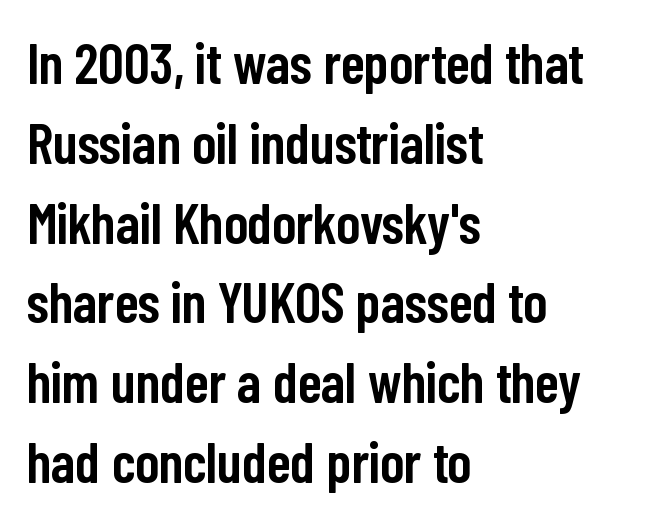
Q: Is the text bold? A: Semi-bold.
Q: Is the text italic (slanted)? A: No, it is upright.
Q: Is the typeface a serif or a sans-serif typeface? A: Sans-serif.
Q: Is the text underlined? A: No.
Q: How is the paragraph aligned? A: Left-aligned.
Q: Is the spacing between letters normal or unusually wide? A: Normal.
Q: Is the spacing between lines tight, normal or loose? A: Normal.
Q: Width (condensed, normal, or wide)? A: Condensed.
Q: Stroke contrast? A: Low.
Q: x-height? A: Medium.
Q: Monospaced? A: No.
